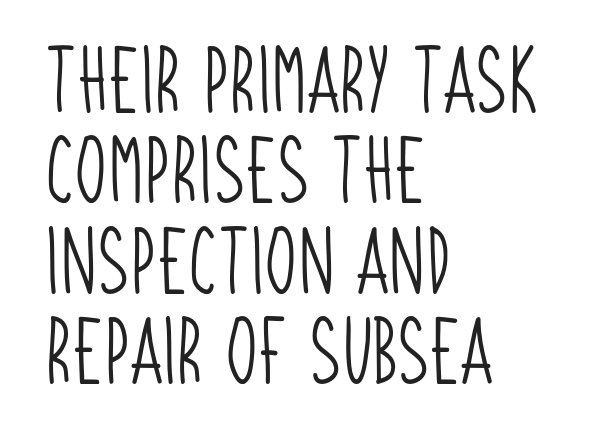
The image shows 67 px light, condensed sans-serif type; set left-aligned, normal line spacing (1.35x), normal letter spacing, not underlined; low stroke contrast and a large x-height.
